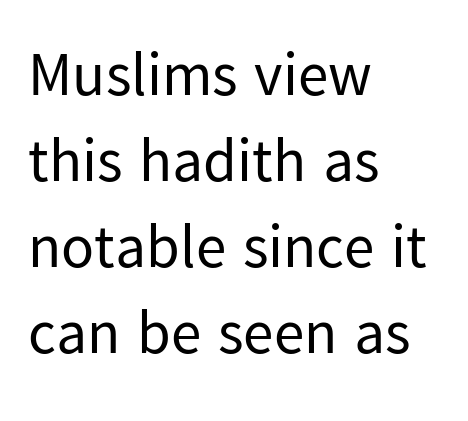
The rendering uses a moderate line-height, typical for paragraphs. The face looks like a standard text weight, possibly lighter. A typesetter would call this proportional, since set widths differ per character. Default kerning and tracking; the words read as compact shapes.
